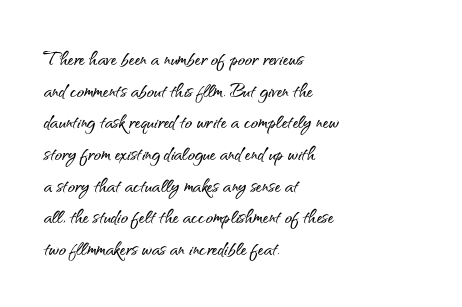
The image shows 24 px text type; set left-aligned, normal line spacing (1.32x), normal letter spacing, not underlined.
